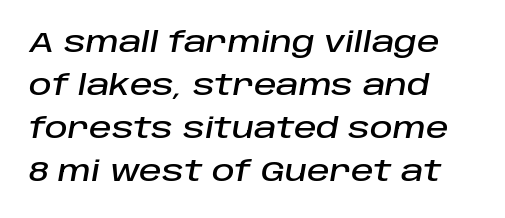
Q: Is the text italic (slanted)? A: Yes, it leans right by about 10 degrees.
Q: Is the text underlined? A: No.
Q: How is the paragraph aligned? A: Left-aligned.
Q: Is the spacing between letters normal or unusually wide? A: Normal.
Q: Is the spacing between lines tight, normal or loose? A: Normal.
Q: Width (condensed, normal, or wide)? A: Normal.
Q: Stroke contrast? A: Low.
Q: x-height? A: Large.
Q: Monospaced? A: No.
